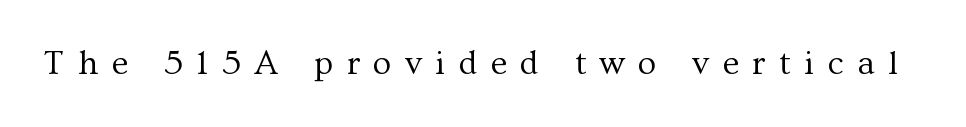
Q: Is the text bold? A: No.
Q: Is the text italic (slanted)? A: No, it is upright.
Q: Is the typeface a serif or a sans-serif typeface? A: Serif.
Q: Is the text underlined? A: No.
Q: Is the spacing between letters normal or unusually wide? A: Unusually wide.
Q: Width (condensed, normal, or wide)? A: Normal.
Q: Stroke contrast? A: Medium.
Q: x-height? A: Medium.
Q: Monospaced? A: No.
